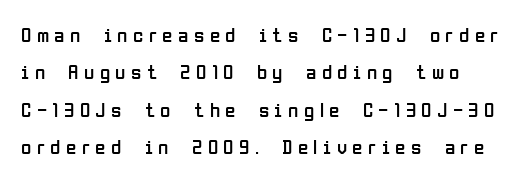
{"italic": "no", "bold": "no", "underline": "no", "line_spacing_ratio": 1.78, "letter_spacing": "wide", "letter_spacing_em": 0.26, "glyph_px": 21}
